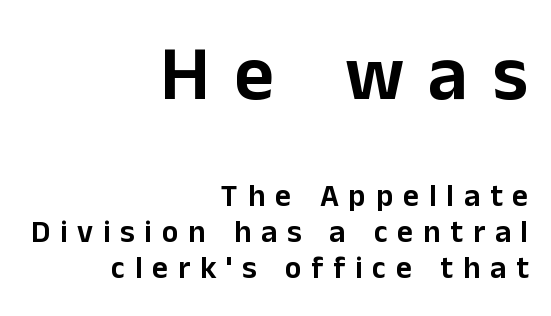
The image shows 77 px sans-serif type, upright; set right-aligned, line spacing 1.17x, unusually wide letter spacing (+0.32 em), not underlined; the first (top) block is 2.48x larger; low stroke contrast and a medium x-height.
